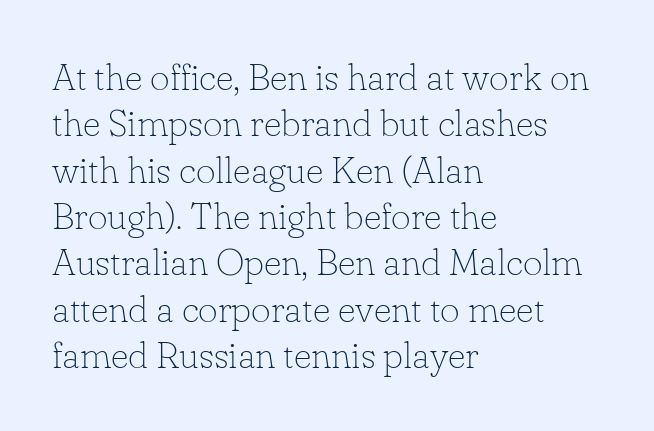
Underline: absent. Here the designer chose a conventional face with non-uniform glyph widths. Stroke mass is kept to a normal reading level or below. The characters display serif detailing at their extremities. Tracking value appears to be zero — textbook default spacing. If you drew a ruler down the left edge, every line would touch it.
